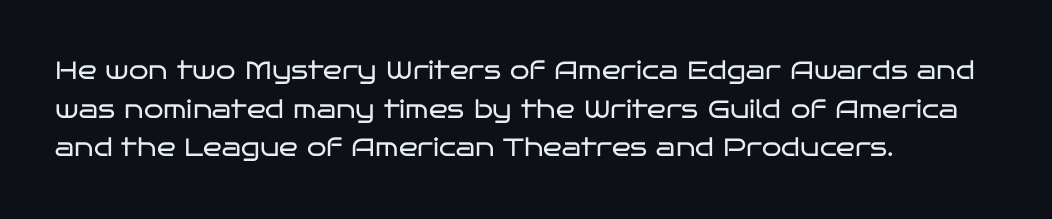
Q: Is the text bold? A: No.
Q: Is the text italic (slanted)? A: No, it is upright.
Q: Is the text underlined? A: No.
Q: How is the paragraph aligned? A: Left-aligned.
Q: Is the spacing between letters normal or unusually wide? A: Normal.
Q: Is the spacing between lines tight, normal or loose? A: Normal.
